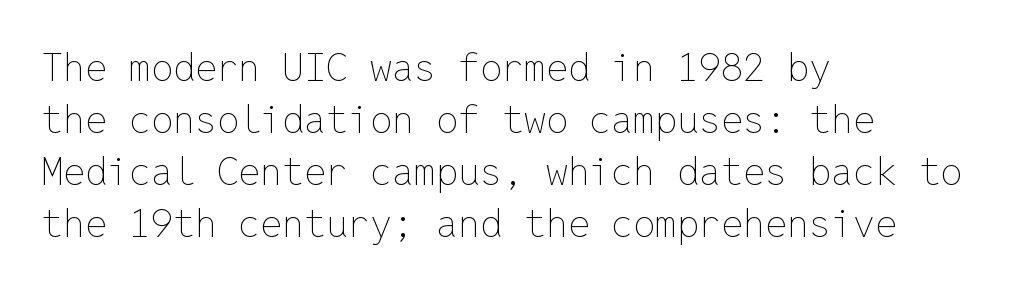
The image shows 39 px thin type, upright, monospaced; set left-aligned, normal line spacing (1.33x), normal letter spacing, not underlined; low stroke contrast and a medium x-height.
